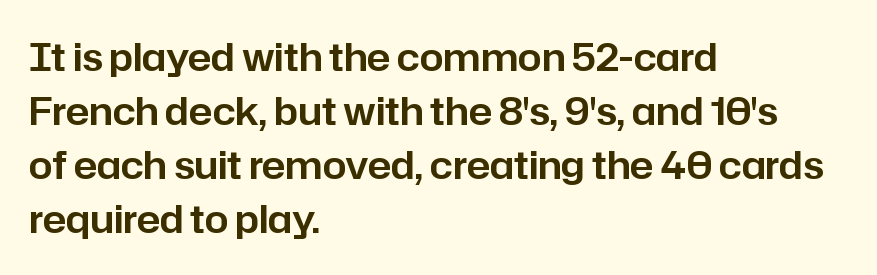
Q: Is the text italic (slanted)? A: No, it is upright.
Q: Is the typeface a serif or a sans-serif typeface? A: Sans-serif.
Q: Is the text underlined? A: No.
Q: How is the paragraph aligned? A: Left-aligned.
Q: Is the spacing between letters normal or unusually wide? A: Normal.
Q: Is the spacing between lines tight, normal or loose? A: Normal.
Q: Width (condensed, normal, or wide)? A: Normal.
Q: Stroke contrast? A: Low.
Q: x-height? A: Medium.
Q: Monospaced? A: No.
